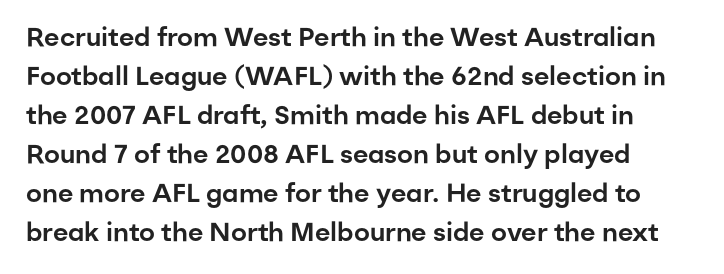
The image shows 26 px text type, upright; set left-aligned, normal line spacing (1.5x), normal letter spacing, not underlined.
